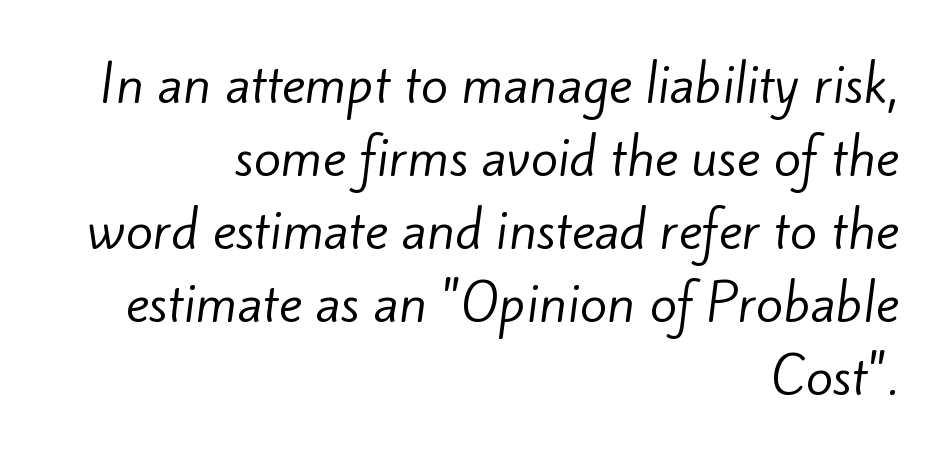
{"serif": "no", "bold": "no", "weight": "regular", "width": "normal", "stroke_contrast": "low", "x_height": "small", "monospaced": "no", "underline": "no", "align": "right", "line_spacing": "normal", "line_spacing_ratio": 1.46, "letter_spacing": "normal", "letter_spacing_em": 0.0, "glyph_px": 50}
